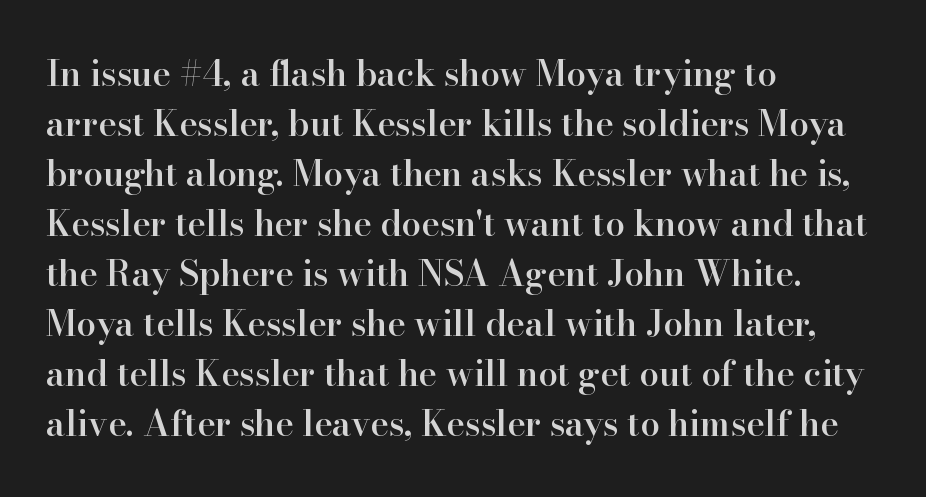
{"serif": "yes", "italic": "no", "bold": "semi", "weight": "semibold", "width": "normal", "stroke_contrast": "high", "x_height": "small", "monospaced": "no", "underline": "no", "align": "left", "line_spacing": "normal", "line_spacing_ratio": 1.43, "letter_spacing": "normal", "letter_spacing_em": 0.0, "glyph_px": 35}
